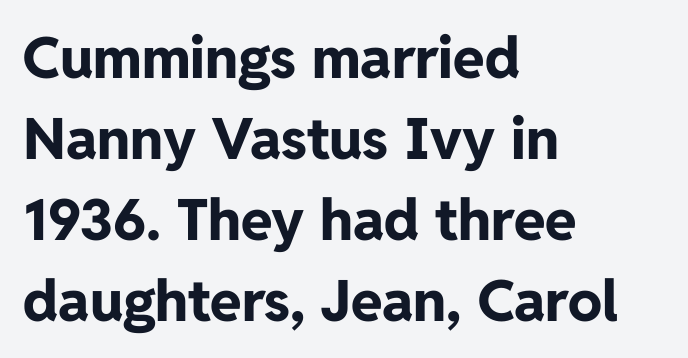
The image shows 57 px bold sans-serif type, upright; set left-aligned, normal line spacing (1.42x), normal letter spacing, not underlined; low stroke contrast and a medium x-height.
